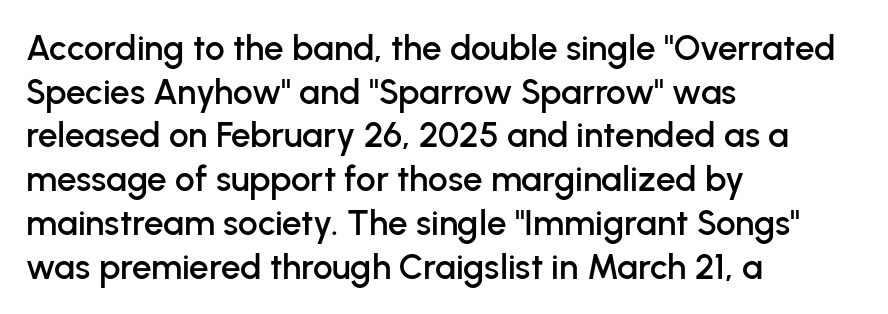
Q: Is the text italic (slanted)? A: No, it is upright.
Q: Is the typeface a serif or a sans-serif typeface? A: Sans-serif.
Q: Is the text underlined? A: No.
Q: How is the paragraph aligned? A: Left-aligned.
Q: Is the spacing between letters normal or unusually wide? A: Normal.
Q: Is the spacing between lines tight, normal or loose? A: Normal.
Q: Width (condensed, normal, or wide)? A: Normal.
Q: Stroke contrast? A: Low.
Q: x-height? A: Medium.
Q: Monospaced? A: No.
